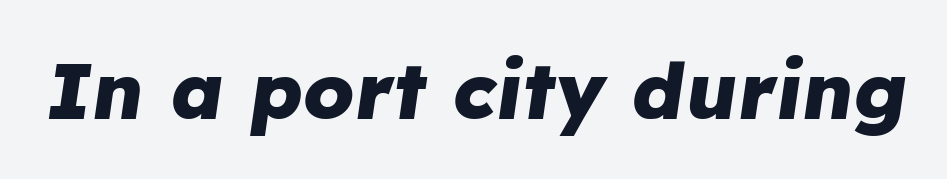
Q: Is the text bold? A: Yes.
Q: Is the text italic (slanted)? A: Yes, it leans right by about 8 degrees.
Q: Is the text underlined? A: No.
Q: Is the spacing between letters normal or unusually wide? A: Normal.
Q: Width (condensed, normal, or wide)? A: Normal.
Q: Stroke contrast? A: Low.
Q: x-height? A: Medium.
Q: Monospaced? A: No.
